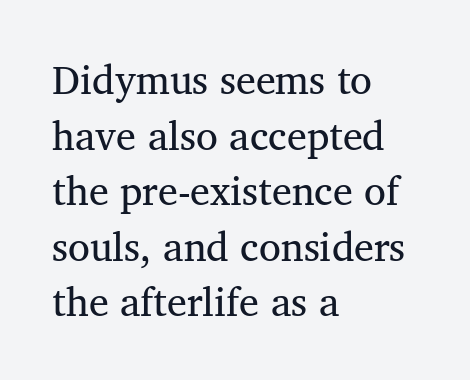
Quick note: interline space is typical. No letter is thick-stroked: the sample isn't bold. The compositor pushed each line to the left boundary. The letterforms sit shoulder to shoulder at normal distance. Varying glyph widths throughout — classic text-font behaviour.
